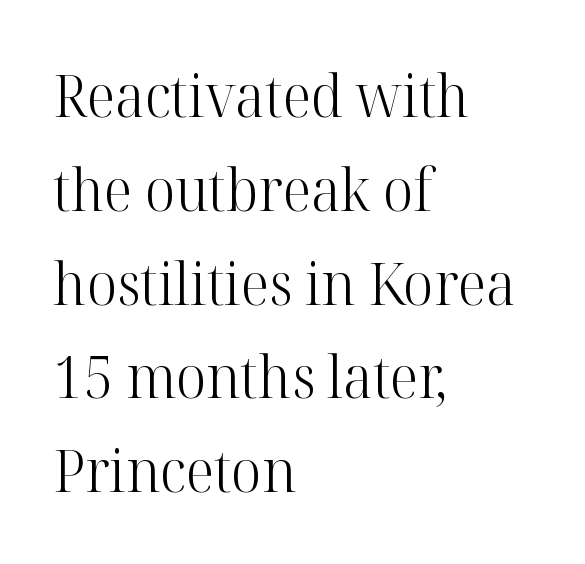
The compositor pushed each line to the left boundary. Does the leading feel generous? No, just average. The specimen omits any rule beneath the text block's lines. This is roman type, the default non-slanted kind. The glyphs in this specimen are seriffed. Tracking value appears to be zero — textbook default spacing.
